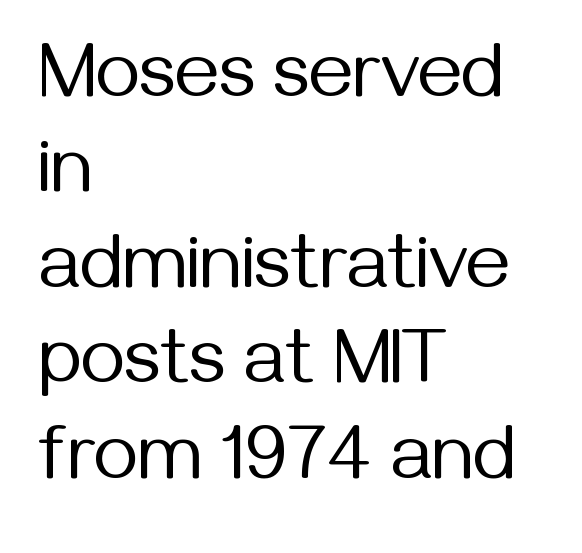
Q: Is the text bold? A: No.
Q: Is the text italic (slanted)? A: No, it is upright.
Q: Is the typeface a serif or a sans-serif typeface? A: Sans-serif.
Q: Is the text underlined? A: No.
Q: How is the paragraph aligned? A: Left-aligned.
Q: Is the spacing between letters normal or unusually wide? A: Normal.
Q: Width (condensed, normal, or wide)? A: Normal.
Q: Stroke contrast? A: Medium.
Q: x-height? A: Medium.
Q: Monospaced? A: No.
